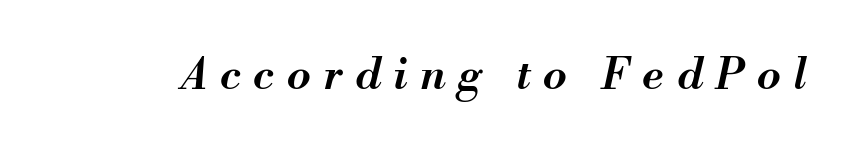
Q: Is the text bold? A: Semi-bold.
Q: Is the text italic (slanted)? A: Yes, it leans right by about 13 degrees.
Q: Is the text underlined? A: No.
Q: Is the spacing between letters normal or unusually wide? A: Unusually wide.
Q: Width (condensed, normal, or wide)? A: Normal.
Q: Stroke contrast? A: Medium.
Q: x-height? A: Small.
Q: Monospaced? A: No.
